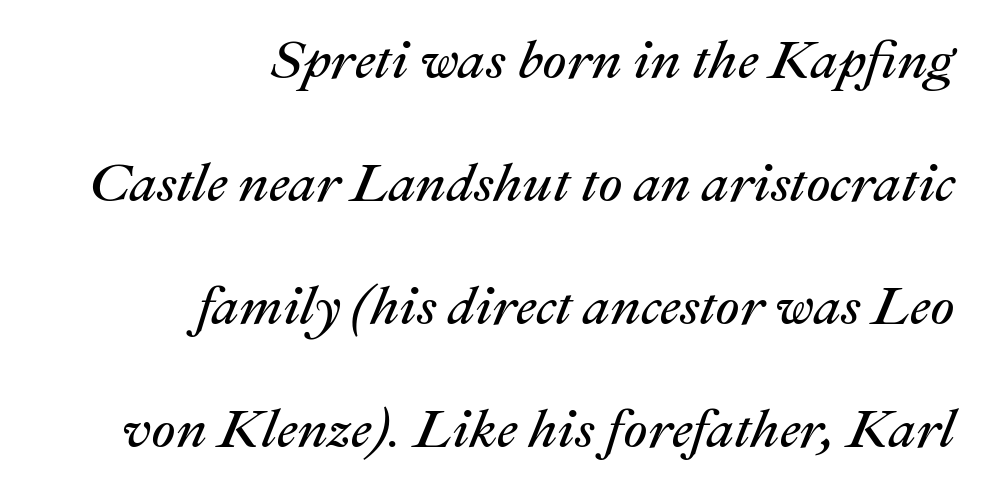
Glyph-to-glyph distance matches everyday printed text. Descenders are the only things crossing below the line. Heaviness? Minimal to ordinary, like unemphasized prose. The lettering tilts uniformly, giving the passage an italic look.
